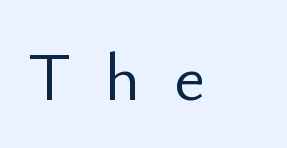
Q: Is the text bold? A: No.
Q: Is the text italic (slanted)? A: No, it is upright.
Q: Is the typeface a serif or a sans-serif typeface? A: Sans-serif.
Q: Is the text underlined? A: No.
Q: Is the spacing between letters normal or unusually wide? A: Unusually wide.
Q: Width (condensed, normal, or wide)? A: Normal.
Q: Stroke contrast? A: Low.
Q: x-height? A: Small.
Q: Monospaced? A: No.
